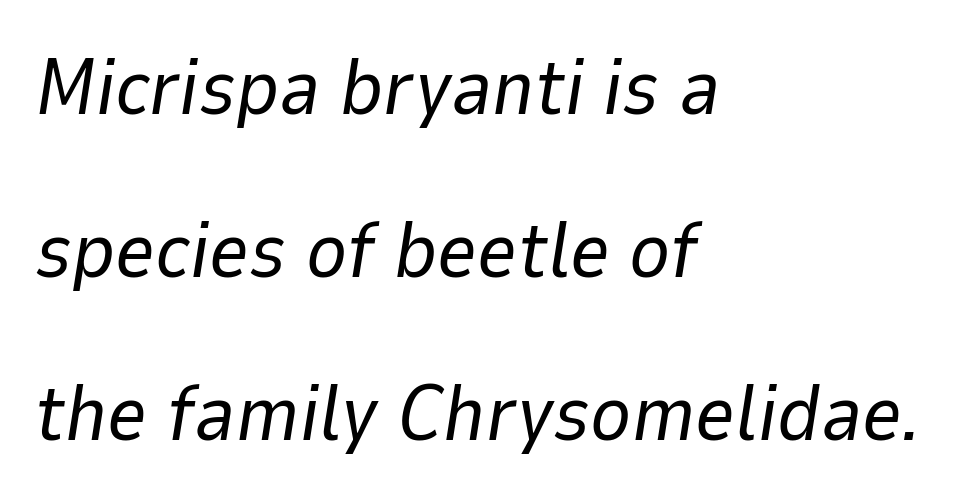
The image shows 78 px regular-weight type, italic (leaning right); set left-aligned, loose line spacing (2.09x), normal letter spacing, not underlined; low stroke contrast and a medium x-height.
